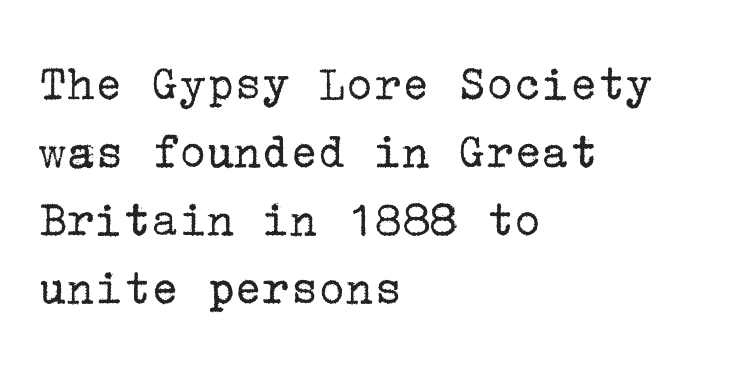
Q: Is the text bold? A: No.
Q: Is the text italic (slanted)? A: No, it is upright.
Q: Is the typeface a serif or a sans-serif typeface? A: Serif.
Q: Is the text underlined? A: No.
Q: How is the paragraph aligned? A: Left-aligned.
Q: Is the spacing between letters normal or unusually wide? A: Normal.
Q: Is the spacing between lines tight, normal or loose? A: Normal.
Q: Width (condensed, normal, or wide)? A: Normal.
Q: Stroke contrast? A: Low.
Q: x-height? A: Medium.
